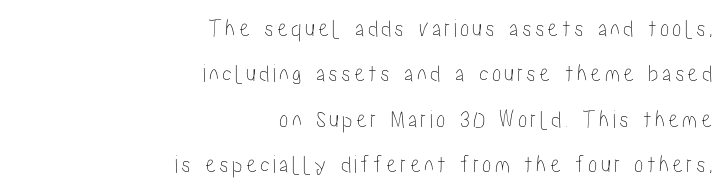
Q: Is the text italic (slanted)? A: No, it is upright.
Q: Is the text underlined? A: No.
Q: How is the paragraph aligned? A: Right-aligned.
